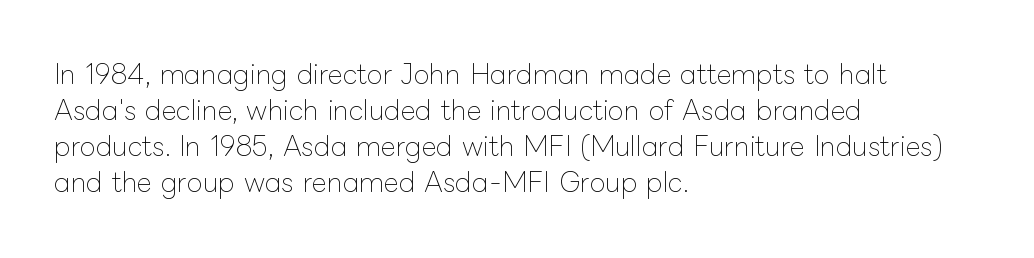
The characters are drawn with everyday or finer stroke widths. Line beginnings align vertically; line endings do not. Rule under the text: the space is simply empty. Words appear dense and cohesive because spacing is normal. Whoever set this chose a conventional vertical rhythm. Rendered with straight, roman letterforms.
